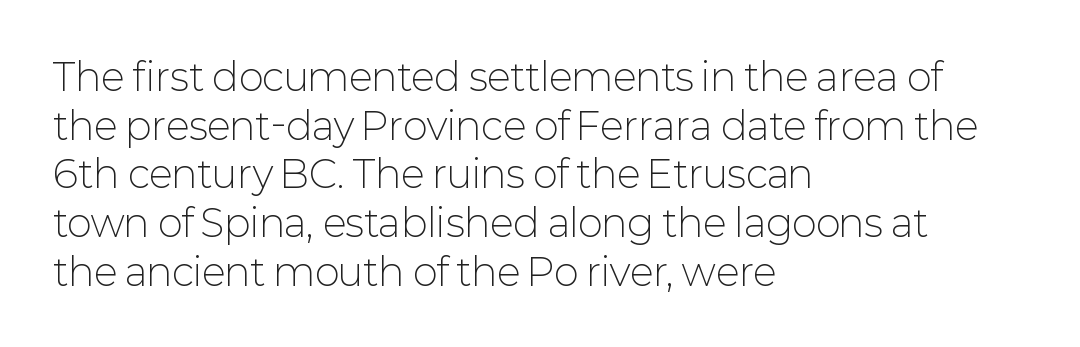
{"serif": "no", "italic": "no", "bold": "no", "weight": "light", "width": "normal", "stroke_contrast": "low", "x_height": "medium", "monospaced": "no", "underline": "no", "align": "left", "line_spacing": "normal", "line_spacing_ratio": 1.28, "letter_spacing": "normal", "letter_spacing_em": 0.0, "glyph_px": 38}
